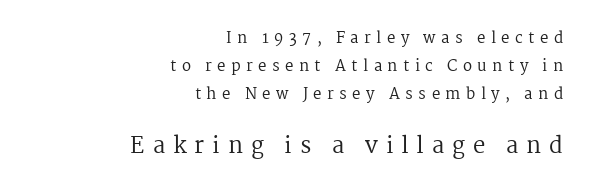
Q: Is the text bold? A: No.
Q: Is the text italic (slanted)? A: No, it is upright.
Q: Is the text underlined? A: No.
Q: How is the paragraph aligned? A: Right-aligned.
Q: Is the spacing between letters normal or unusually wide? A: Unusually wide.
Q: Which block of text is set in a larger size, the first (top) or the second (bottom)? A: The second (bottom) one.
